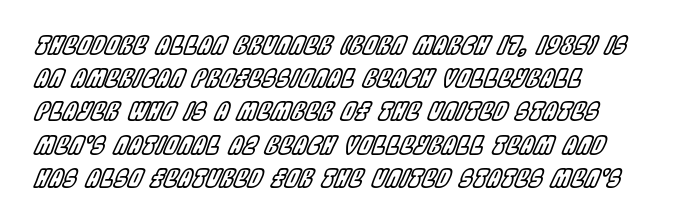
These lines stack with their left ends in a neat column. Normally led — the rows are evenly, conventionally spaced. Words float on clear page, feet unadorned. The face used here is rendered with its standard letterfit. Yep, that's italic — everything's leaning.
